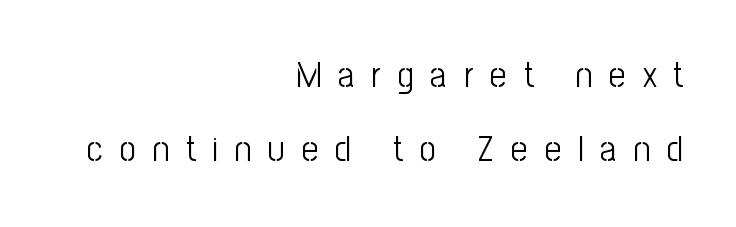
The image shows 36 px light, condensed sans-serif type, upright; set right-aligned, loose line spacing (2.06x), unusually wide letter spacing (+0.47 em), not underlined; low stroke contrast and a medium x-height.
